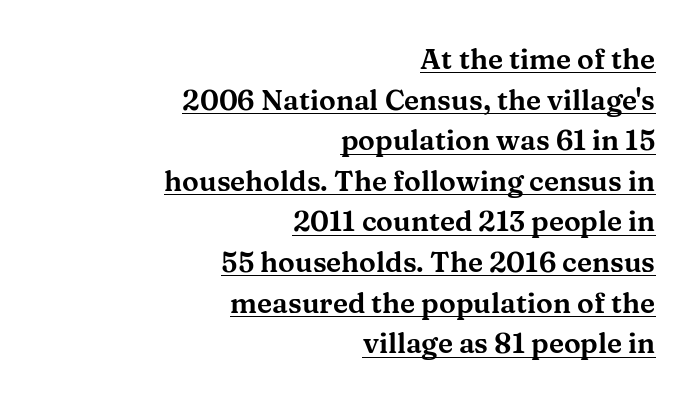
{"serif": "yes", "italic": "no", "width": "wide", "stroke_contrast": "medium", "x_height": "medium", "monospaced": "no", "underline": "yes", "align": "right", "line_spacing": "normal", "line_spacing_ratio": 1.45, "letter_spacing": "normal", "letter_spacing_em": 0.0, "glyph_px": 28}
